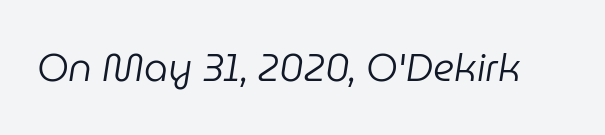
Would a proofreader flag this as italicized? Yes. The typesetting does not lean heavy: it is not bold. You could not count columns in this text — the font is proportionally spaced. You could call the tracking neutral — neither tight nor loose.
